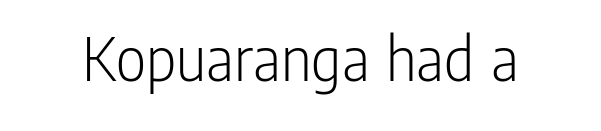
{"serif": "no", "italic": "no", "bold": "no", "weight": "light", "width": "condensed", "stroke_contrast": "low", "x_height": "medium", "monospaced": "no", "underline": "no", "letter_spacing": "normal", "letter_spacing_em": 0.0, "glyph_px": 66}
